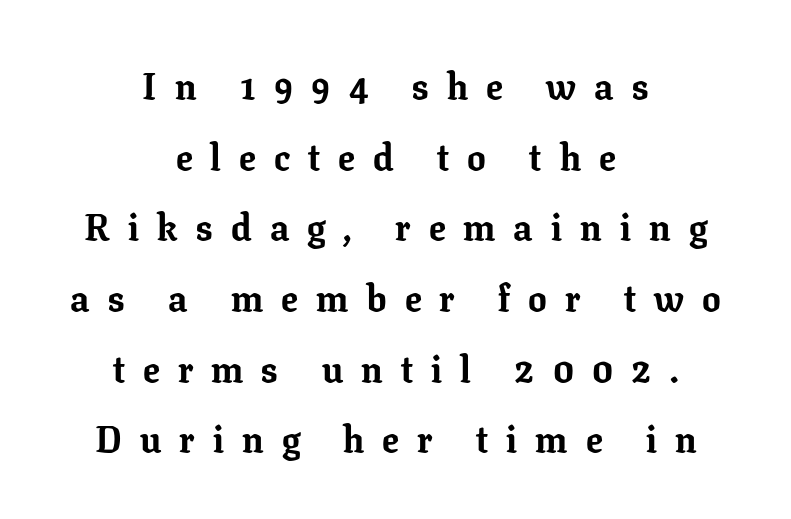
This sample has the flowing, uneven cadence of proportional lettering. This sample uses a serif face. Leading: increased. In CSS terms this would be text-align: center. Posture: vertical.
